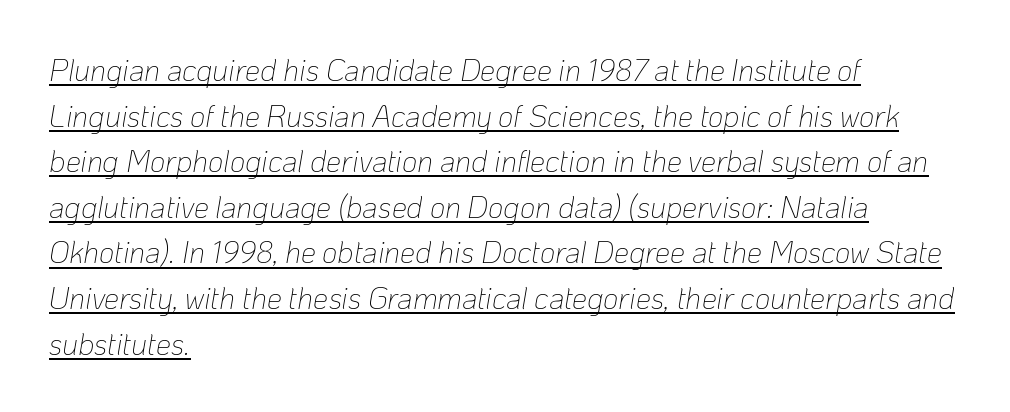
Q: Is the text bold? A: No.
Q: Is the text italic (slanted)? A: Yes, it leans right by about 10 degrees.
Q: Is the text underlined? A: Yes.
Q: How is the paragraph aligned? A: Left-aligned.
Q: Is the spacing between letters normal or unusually wide? A: Normal.
Q: Is the spacing between lines tight, normal or loose? A: Normal.
Q: Width (condensed, normal, or wide)? A: Normal.
Q: Stroke contrast? A: Low.
Q: x-height? A: Medium.
Q: Monospaced? A: No.
